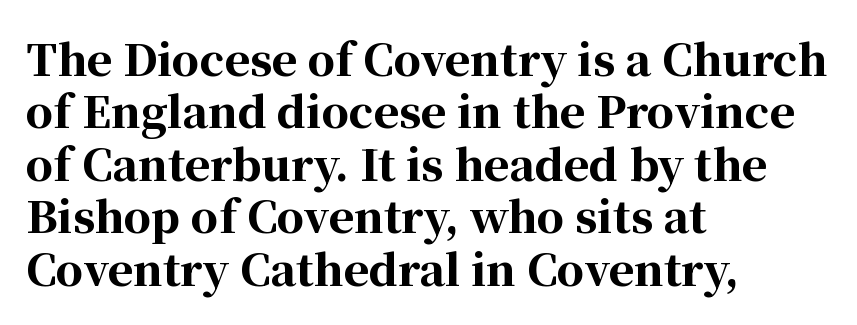
Q: Is the text bold? A: Yes.
Q: Is the text italic (slanted)? A: No, it is upright.
Q: Is the typeface a serif or a sans-serif typeface? A: Serif.
Q: Is the text underlined? A: No.
Q: How is the paragraph aligned? A: Left-aligned.
Q: Is the spacing between letters normal or unusually wide? A: Normal.
Q: Width (condensed, normal, or wide)? A: Normal.
Q: Stroke contrast? A: High.
Q: x-height? A: Medium.
Q: Monospaced? A: No.
